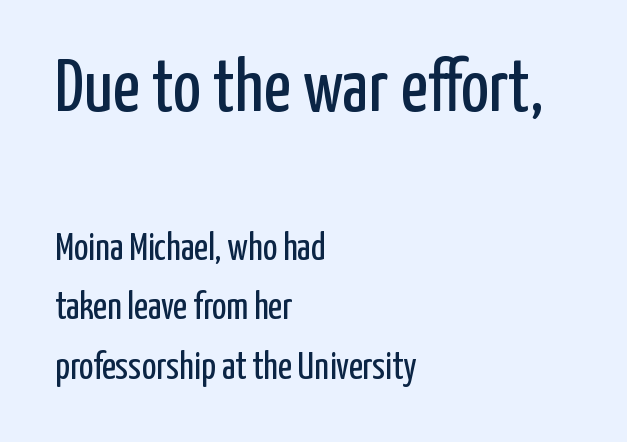
The image shows 75 px regular-weight, condensed sans-serif type, upright; set left-aligned, normal line spacing (1.56x), normal letter spacing, not underlined; the first (top) block is 1.97x larger; low stroke contrast and a medium x-height.
